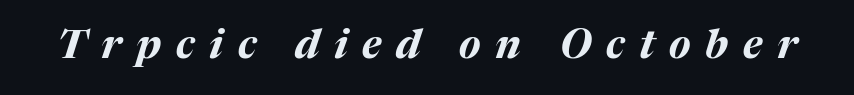
{"italic": "yes", "lean": "right", "slant_degrees": 17, "bold": "yes", "weight": "bold", "width": "normal", "stroke_contrast": "medium", "x_height": "medium", "monospaced": "no", "underline": "no", "letter_spacing": "wide", "letter_spacing_em": 0.37, "glyph_px": 40}
